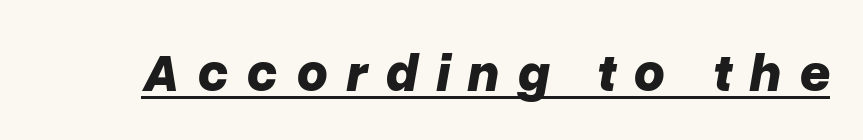
Q: Is the text bold? A: Yes.
Q: Is the text italic (slanted)? A: Yes, it leans right by about 10 degrees.
Q: Is the text underlined? A: Yes.
Q: Is the spacing between letters normal or unusually wide? A: Unusually wide.
Q: Width (condensed, normal, or wide)? A: Normal.
Q: Stroke contrast? A: Low.
Q: x-height? A: Medium.
Q: Monospaced? A: No.
